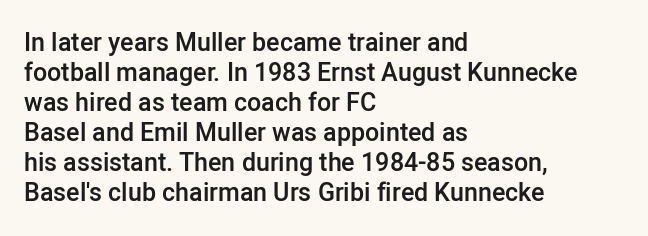
The rendering uses a semibold face; strokes are thickened but not to full bold. Horizontal alignment here is leftward, the default for most running prose. Nope, not italic — everything's standing straight. The letterforms sit shoulder to shoulder at normal distance.
